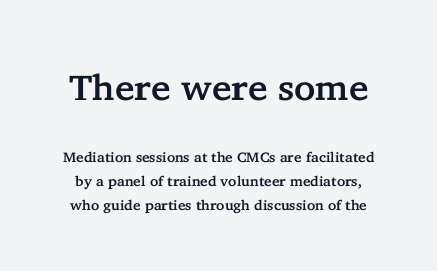
The image shows 36 px serif type, upright; set normal line spacing (1.7x), normal letter spacing, not underlined; the first (top) block is 2.57x larger; low stroke contrast and a medium x-height.
